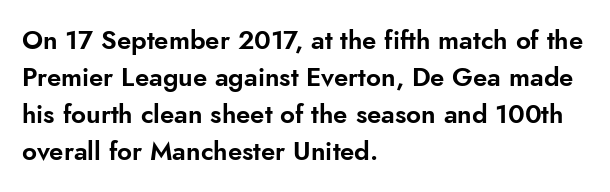
{"italic": "no", "underline": "no", "align": "left", "line_spacing": "normal", "line_spacing_ratio": 1.42, "letter_spacing": "normal", "letter_spacing_em": 0.0, "glyph_px": 26}
